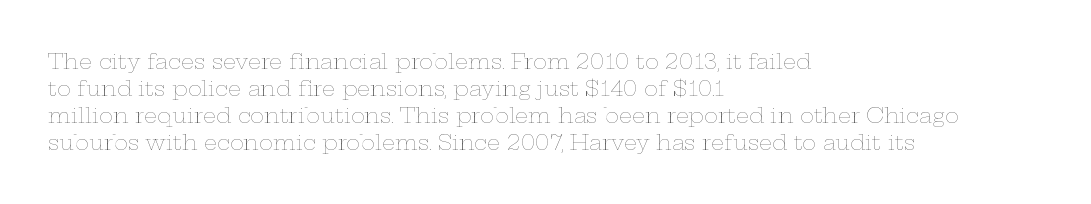
The image shows 21 px text type, upright; set left-aligned, normal line spacing (1.28x), normal letter spacing, not underlined.
